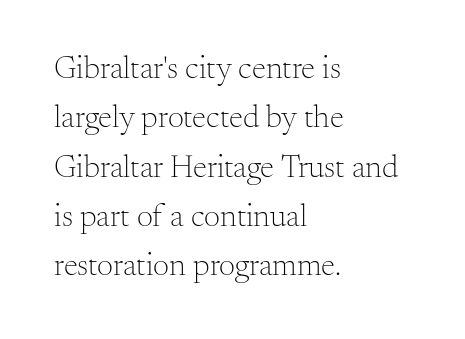
The image shows 32 px light serif type, upright; set left-aligned, normal line spacing (1.54x), normal letter spacing, not underlined; medium stroke contrast and a small x-height.
